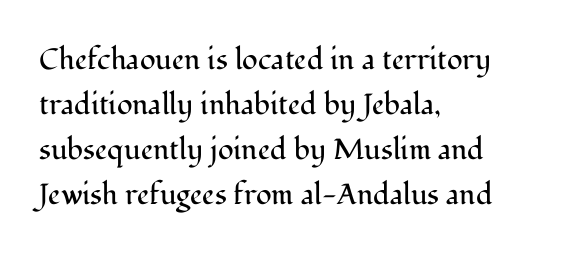
The image shows 29 px regular-weight serif type, upright; set left-aligned, normal line spacing (1.55x), normal letter spacing, not underlined; medium stroke contrast and a medium x-height.
